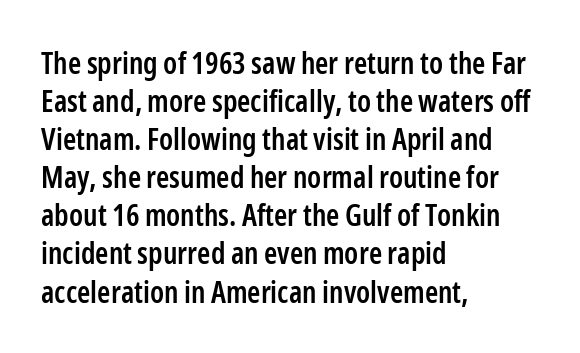
{"serif": "no", "italic": "no", "bold": "semi", "weight": "semibold", "width": "condensed", "stroke_contrast": "low", "x_height": "medium", "monospaced": "no", "underline": "no", "align": "left", "line_spacing": "normal", "line_spacing_ratio": 1.27, "letter_spacing": "normal", "letter_spacing_em": 0.0, "glyph_px": 30}
